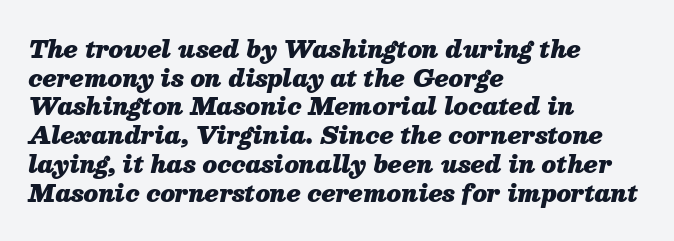
Reading down the block, your eye returns to a fixed left position each line. The face used here is rendered with its standard letterfit. This is heavy type, rendered in bold. A normal amount of white space separates one row of letters from the next. Emphasis-style slanted type is in use. Honestly, there is no underline to notice here at all.
